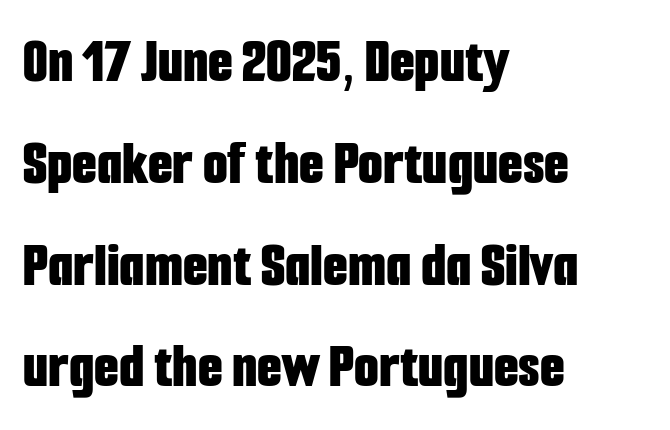
{"serif": "no", "italic": "no", "bold": "yes", "weight": "bold", "width": "condensed", "stroke_contrast": "low", "x_height": "medium", "monospaced": "no", "underline": "no", "align": "left", "line_spacing": "normal", "line_spacing_ratio": 1.59, "letter_spacing": "normal", "letter_spacing_em": 0.0, "glyph_px": 64}
